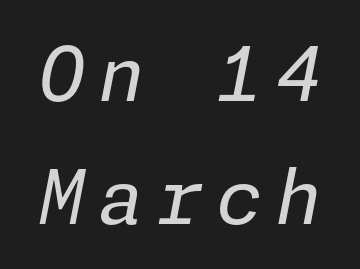
The characters are drawn with everyday or finer stroke widths. Style check: oblique. The designer left line spacing at the default. The space beneath each line is pristine and unruled.
